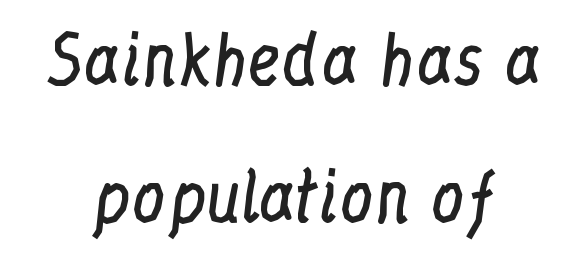
{"serif": "yes", "bold": "no", "weight": "regular", "width": "condensed", "stroke_contrast": "low", "x_height": "medium", "monospaced": "no", "underline": "no", "align": "center", "line_spacing": "loose", "line_spacing_ratio": 2.05, "letter_spacing": "normal", "letter_spacing_em": 0.0, "glyph_px": 67}
